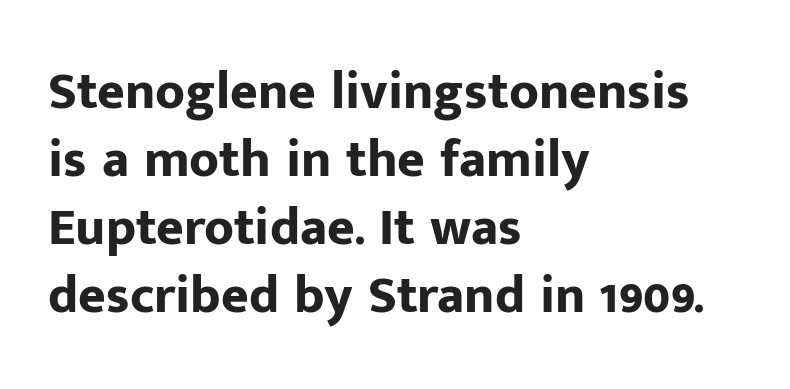
Q: Is the text bold? A: Yes.
Q: Is the text italic (slanted)? A: No, it is upright.
Q: Is the typeface a serif or a sans-serif typeface? A: Sans-serif.
Q: Is the text underlined? A: No.
Q: How is the paragraph aligned? A: Left-aligned.
Q: Is the spacing between letters normal or unusually wide? A: Normal.
Q: Is the spacing between lines tight, normal or loose? A: Normal.
Q: Width (condensed, normal, or wide)? A: Normal.
Q: Stroke contrast? A: Low.
Q: x-height? A: Medium.
Q: Monospaced? A: No.
